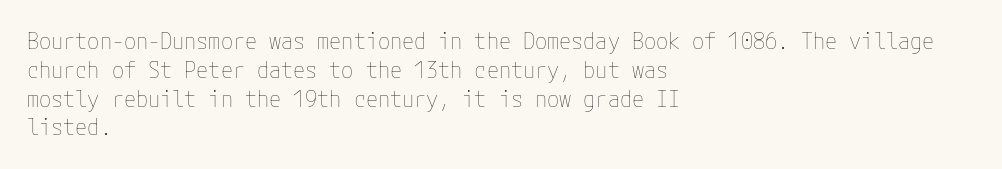
Q: Is the text bold? A: No.
Q: Is the text italic (slanted)? A: No, it is upright.
Q: Is the text underlined? A: No.
Q: How is the paragraph aligned? A: Left-aligned.
Q: Is the spacing between letters normal or unusually wide? A: Normal.
Q: Is the spacing between lines tight, normal or loose? A: Normal.
